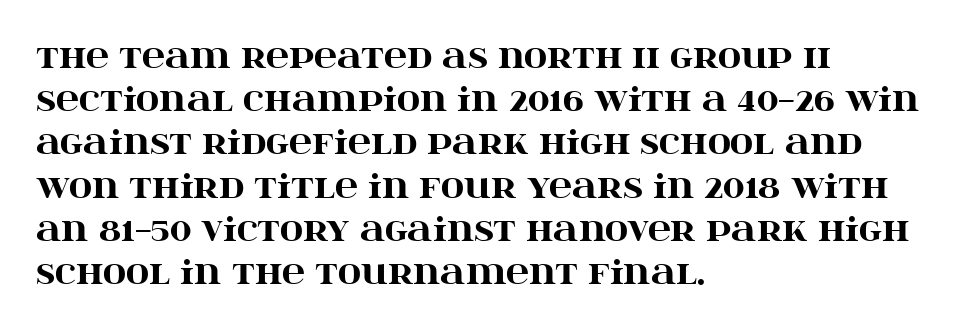
The image shows 32 px heavy, wide serif type, upright; set left-aligned, normal line spacing (1.35x), normal letter spacing, not underlined; high stroke contrast and a large x-height.
